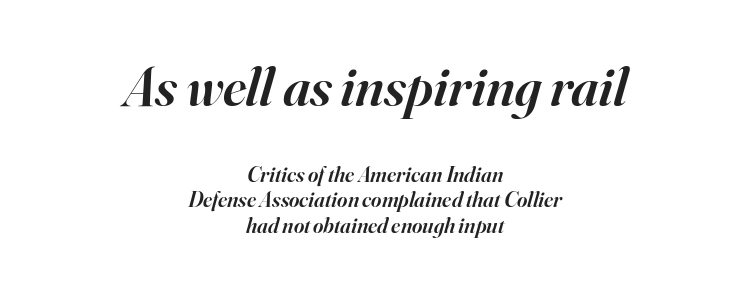
The image shows 56 px semibold serif type, italic (leaning right); set centered, tight line spacing (1.15x), normal letter spacing, not underlined; the first (top) block is 2.55x larger; high stroke contrast and a small x-height.
